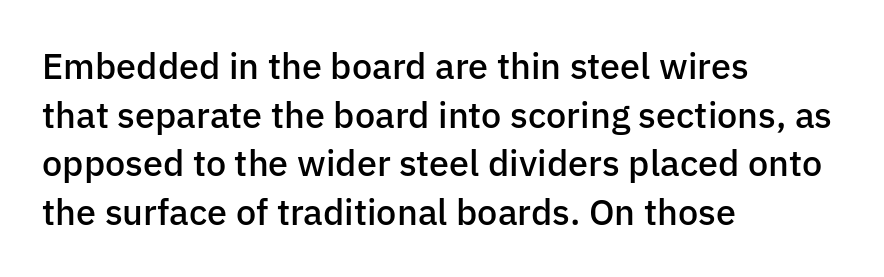
{"serif": "no", "italic": "no", "bold": "semi", "weight": "semibold", "width": "normal", "stroke_contrast": "low", "x_height": "medium", "monospaced": "no", "underline": "no", "align": "left", "line_spacing": "normal", "line_spacing_ratio": 1.35, "letter_spacing": "normal", "letter_spacing_em": 0.0, "glyph_px": 36}
